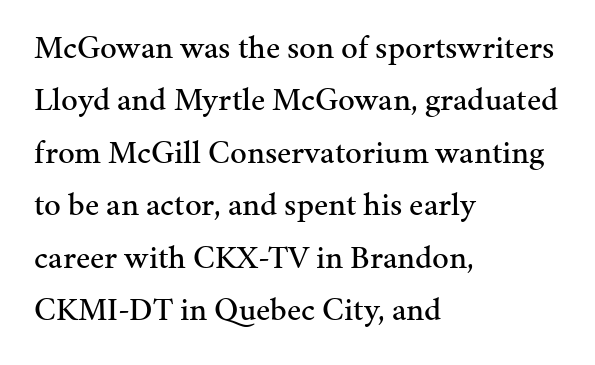
The image shows 33 px serif type, upright; set left-aligned, normal line spacing (1.59x), normal letter spacing, not underlined; medium stroke contrast and a medium x-height.
